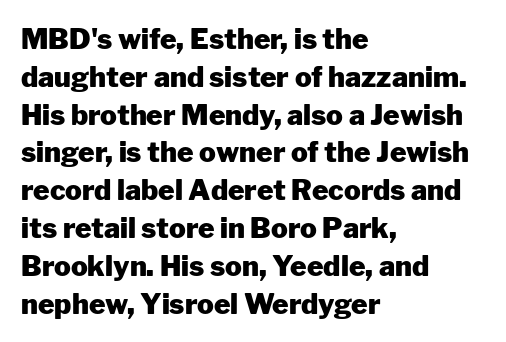
The axis of the letterforms is exactly vertical. The rows are spaced the way most documents space them. Do the characters align in a grid? No, the font is proportional. Strong, thick strokes mark this as bold type. Descenders hang freely into open space. The face used here is a sans, in the tradition of grotesques and geometrics.
